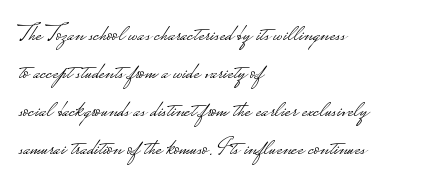
Caption: standard tracking, unaltered. How would I describe the line gaps? Plain and ordinary. The typeface has the unassuming heft of standard copy or less. The lines are quadded left.
